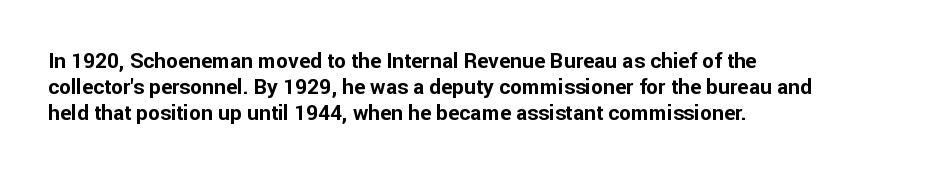
{"italic": "no", "bold": "yes", "underline": "no", "align": "left", "line_spacing": "normal", "line_spacing_ratio": 1.25, "letter_spacing": "normal", "letter_spacing_em": 0.0, "glyph_px": 21}
